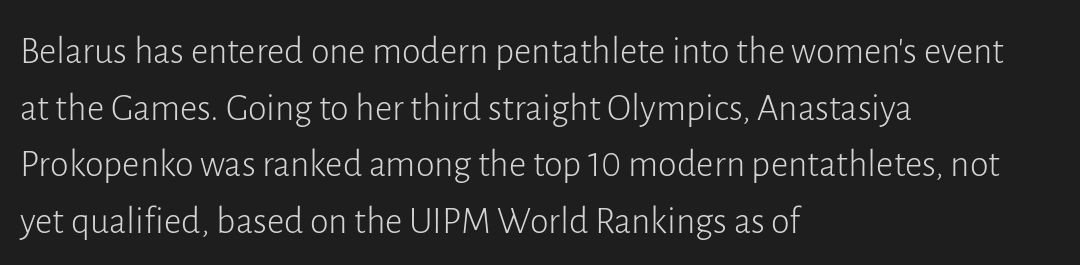
Q: Is the text bold? A: No.
Q: Is the text italic (slanted)? A: No, it is upright.
Q: Is the typeface a serif or a sans-serif typeface? A: Sans-serif.
Q: Is the text underlined? A: No.
Q: How is the paragraph aligned? A: Left-aligned.
Q: Is the spacing between letters normal or unusually wide? A: Normal.
Q: Is the spacing between lines tight, normal or loose? A: Normal.
Q: Width (condensed, normal, or wide)? A: Normal.
Q: Stroke contrast? A: Low.
Q: x-height? A: Medium.
Q: Monospaced? A: No.
